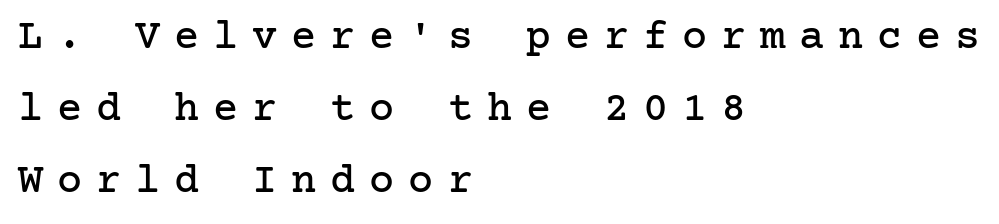
These lines are composed in type with serifs. You could only call the tracking loose — the letters float apart. Left-aligned paragraph, ragged on the right. The foot of each line stays bare and open.
